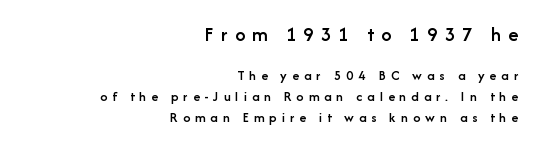
Strokes here are thickened, but only to semibold level. There is plenty of visible air inserted between adjacent glyphs. The glyphs are unaccompanied by any horizontal stroke below them. What's the leading like? Ordinary, nothing unusual. A roman cut, with each character standing at attention. The rendering shrinks the type as you move from the upper chunk to the lower.
